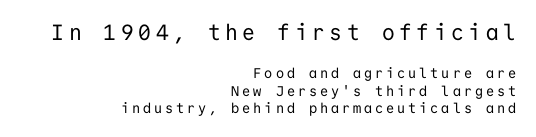
The image shows 22 px text type, upright; set right-aligned, normal line spacing (1.25x), unusually wide letter spacing (+0.21 em), not underlined; the first (top) block is 1.57x larger.
